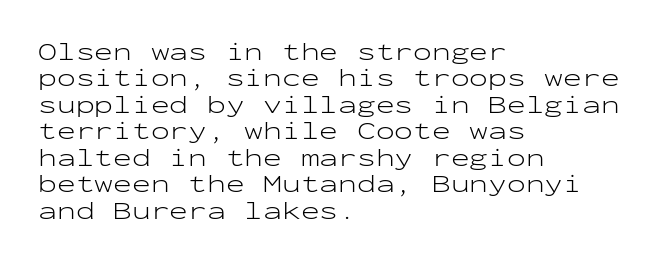
{"italic": "no", "bold": "no", "underline": "no", "align": "left", "line_spacing": "tight", "line_spacing_ratio": 1.06, "letter_spacing": "normal", "letter_spacing_em": 0.0, "glyph_px": 25}
